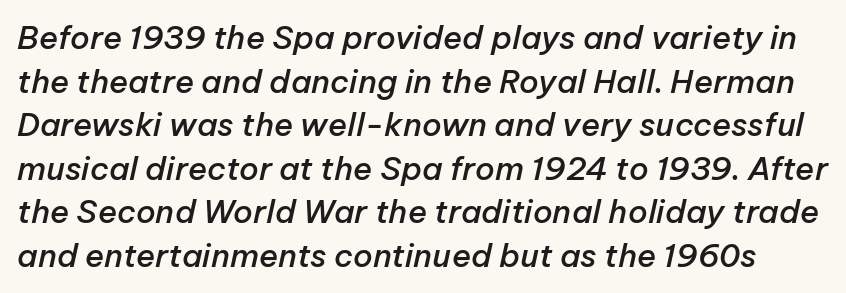
The rendering keeps characters at their native spacing. The vertical gap from one line to the next is medium. Check the space under the baseline: it is left empty. Do the characters align in a grid? No, the font is proportional. Quick note: italic.
